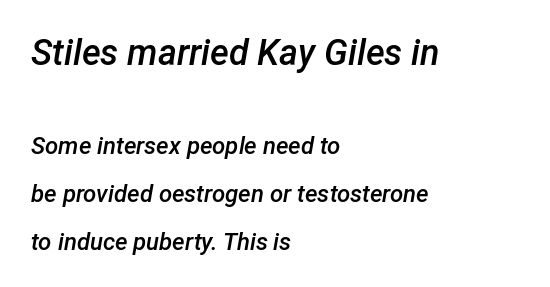
Q: Is the text bold? A: Semi-bold.
Q: Is the text italic (slanted)? A: Yes, it leans right by about 12 degrees.
Q: Is the text underlined? A: No.
Q: How is the paragraph aligned? A: Left-aligned.
Q: Is the spacing between letters normal or unusually wide? A: Normal.
Q: Is the spacing between lines tight, normal or loose? A: Loose.
Q: Which block of text is set in a larger size, the first (top) or the second (bottom)? A: The first (top) one.
Q: Width (condensed, normal, or wide)? A: Normal.
Q: Stroke contrast? A: Low.
Q: x-height? A: Medium.
Q: Monospaced? A: No.
